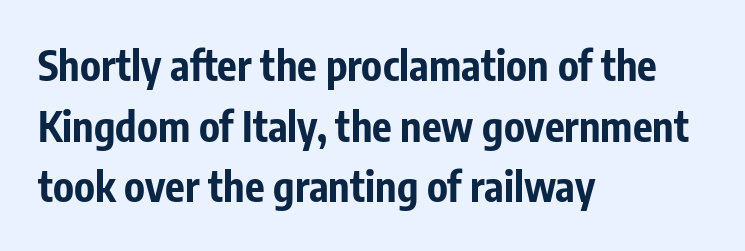
Is there any slant? The stems are plumb. Character widths vary here, with narrow letters taking less room than wide ones. Stroke terminals: plain, sans-serif. The lines in this sample share a left origin and differ only in where they stop. Letters rest on an invisible, unmarked baseline.
